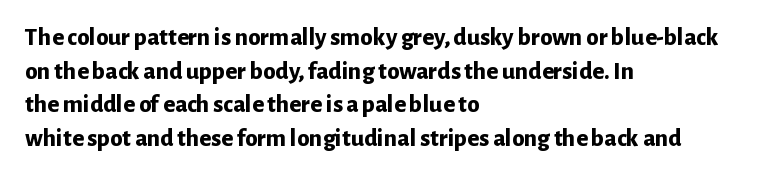
The image shows 25 px bold type, upright; set left-aligned, normal line spacing (1.35x), normal letter spacing, not underlined.
